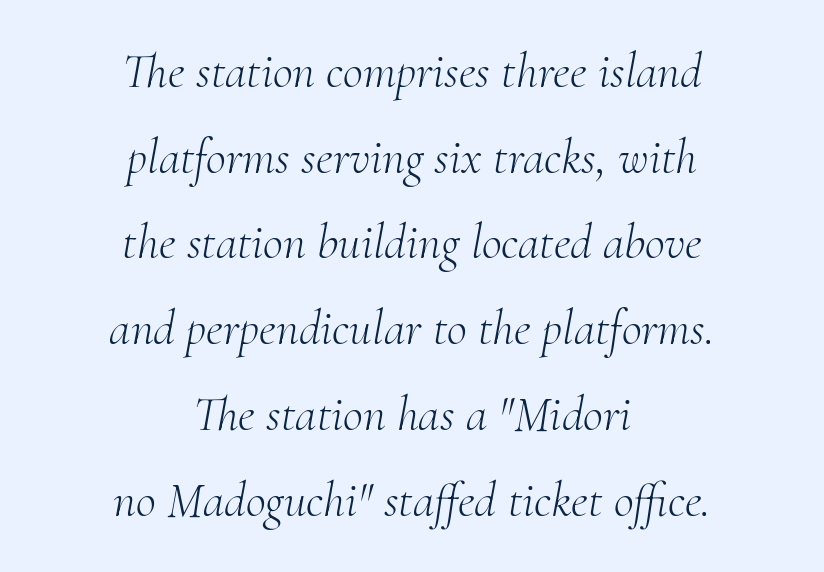
The image shows 49 px light serif type, italic (leaning right); set centered, line spacing 1.75x, normal letter spacing, not underlined; medium stroke contrast and a small x-height.
